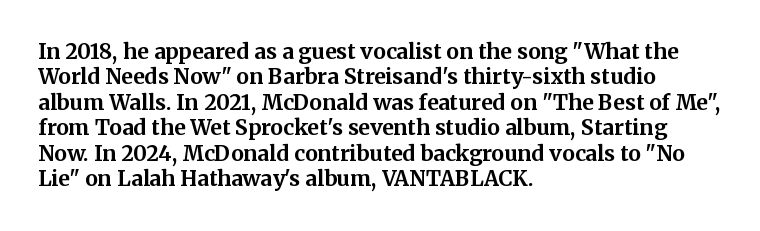
The gaps between neighbouring characters are ordinary and unremarkable. Heavy, bold letterforms. Posture: straight, roman, zero tilt. Caption: multi-line text, flush left, ragged right. Clear beneath every line of the passage.
